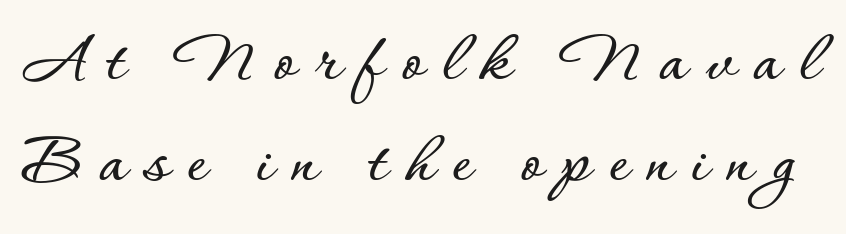
Clear beneath every line of the passage. Honestly, the row spacing looks completely unremarkable. The tracking reads as deliberately expanded to a designer's eye. Note the varied advance widths — an 'i' is clearly narrower than an 'm'.
